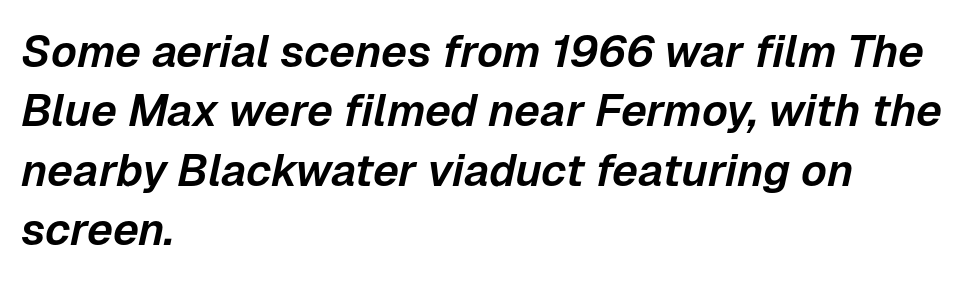
Q: Is the text italic (slanted)? A: Yes, it leans right by about 12 degrees.
Q: Is the text underlined? A: No.
Q: How is the paragraph aligned? A: Left-aligned.
Q: Is the spacing between letters normal or unusually wide? A: Normal.
Q: Is the spacing between lines tight, normal or loose? A: Normal.
Q: Width (condensed, normal, or wide)? A: Normal.
Q: Stroke contrast? A: Low.
Q: x-height? A: Medium.
Q: Monospaced? A: No.
